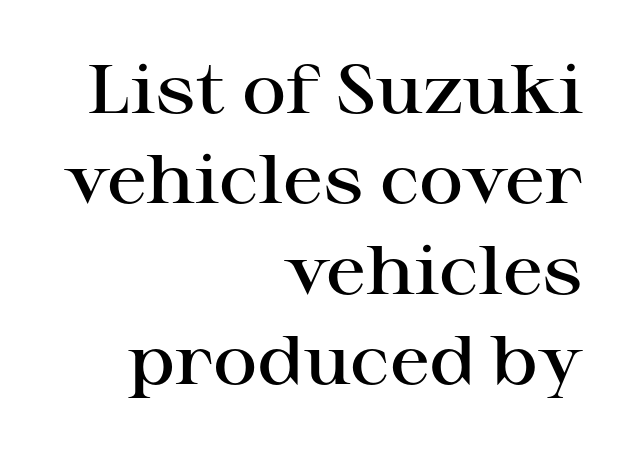
Q: Is the text bold? A: Semi-bold.
Q: Is the text italic (slanted)? A: No, it is upright.
Q: Is the typeface a serif or a sans-serif typeface? A: Serif.
Q: Is the text underlined? A: No.
Q: How is the paragraph aligned? A: Right-aligned.
Q: Is the spacing between letters normal or unusually wide? A: Normal.
Q: Is the spacing between lines tight, normal or loose? A: Normal.
Q: Width (condensed, normal, or wide)? A: Wide.
Q: Stroke contrast? A: High.
Q: x-height? A: Medium.
Q: Monospaced? A: No.
